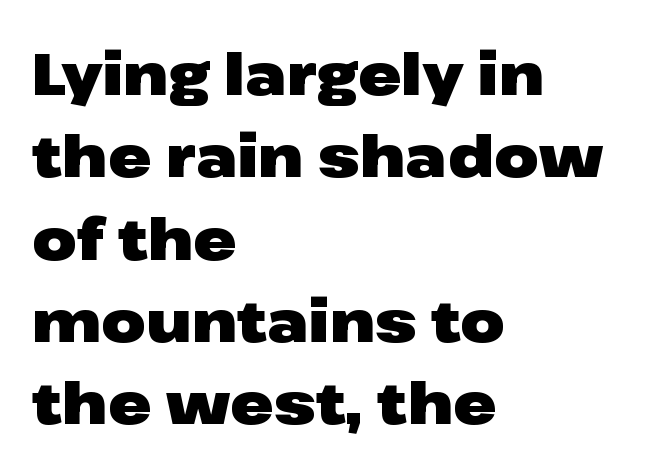
{"serif": "no", "italic": "no", "bold": "yes", "weight": "heavy", "width": "wide", "stroke_contrast": "low", "x_height": "medium", "monospaced": "no", "underline": "no", "align": "left", "line_spacing": "normal", "line_spacing_ratio": 1.42, "letter_spacing": "normal", "letter_spacing_em": 0.0, "glyph_px": 58}
